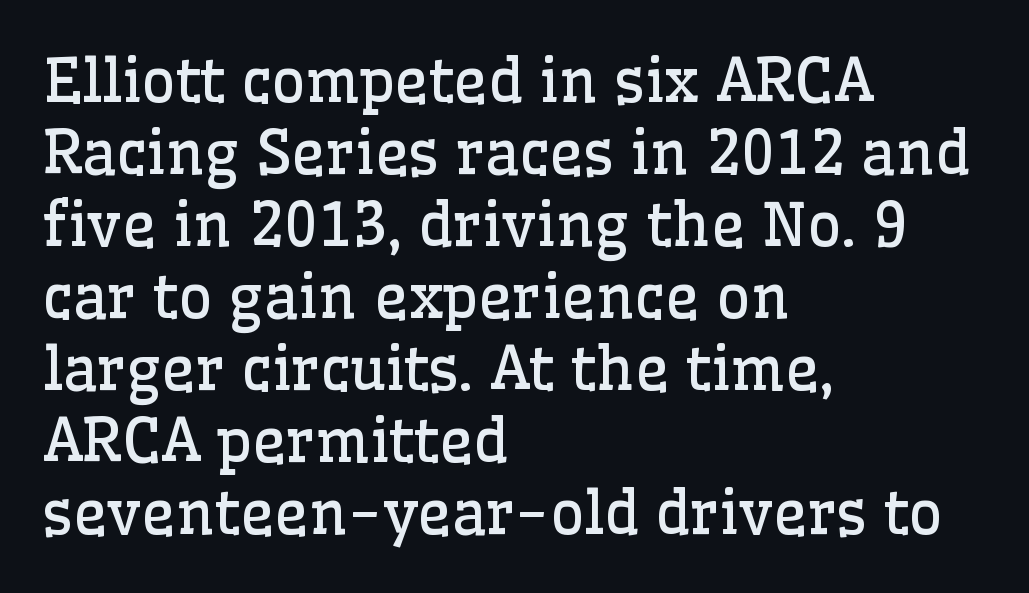
Q: Is the text bold? A: No.
Q: Is the text italic (slanted)? A: No, it is upright.
Q: Is the typeface a serif or a sans-serif typeface? A: Serif.
Q: Is the text underlined? A: No.
Q: How is the paragraph aligned? A: Left-aligned.
Q: Is the spacing between letters normal or unusually wide? A: Normal.
Q: Width (condensed, normal, or wide)? A: Normal.
Q: Stroke contrast? A: Low.
Q: x-height? A: Medium.
Q: Monospaced? A: No.
